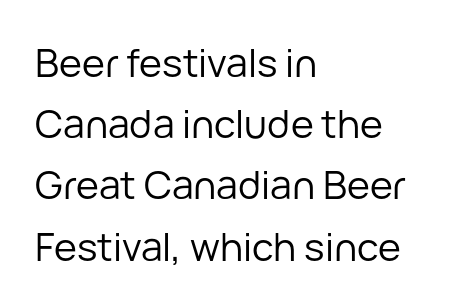
Here the designer chose a conventional face with non-uniform glyph widths. The letterforms sit shoulder to shoulder at normal distance. Grotesque or geometric, the face here clearly has no serifs. Short and long lines alike share a common starting point at left. Plain, unruled lines of type. The font's upright variant was chosen for this text.
